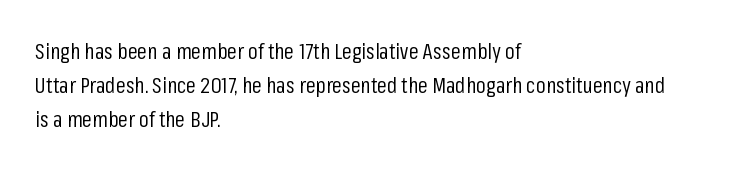
{"italic": "no", "bold": "no", "underline": "no", "align": "left", "line_spacing": "normal", "line_spacing_ratio": 1.55, "letter_spacing": "normal", "letter_spacing_em": 0.0, "glyph_px": 22}
